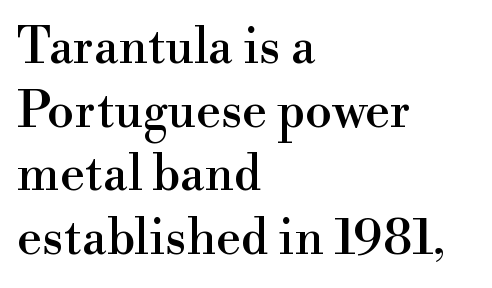
A typesetter would call this zero additional tracking. The setting favours the left margin, as ordinary paragraphs usually do. These lines sit exactly where default settings would place them. You can tell it's not italic because the verticals are truly vertical. Unlike a clean sans, this face finishes its strokes with serifs. Descender tails drop into unmarked territory.
